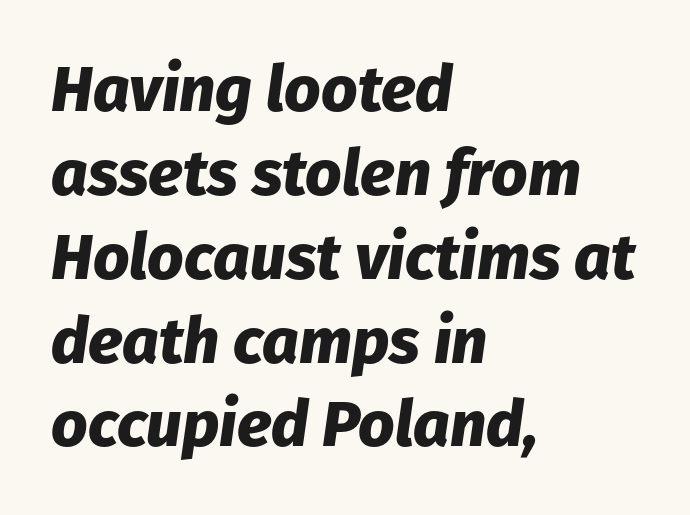
The image shows 64 px heavy type, italic (leaning right); set left-aligned, normal line spacing (1.31x), normal letter spacing, not underlined; low stroke contrast and a medium x-height.
